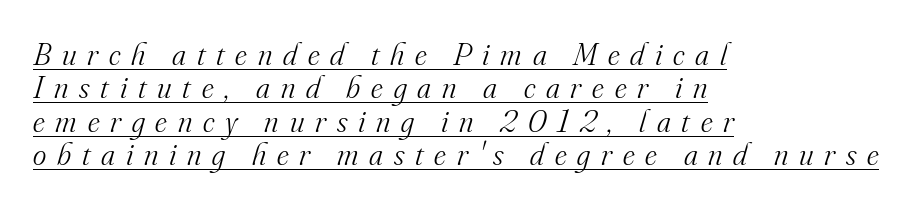
{"serif": "yes", "italic": "yes", "lean": "right", "slant_degrees": 16, "bold": "no", "weight": "light", "width": "normal", "stroke_contrast": "medium", "x_height": "small", "monospaced": "no", "underline": "yes", "align": "left", "line_spacing": "tight", "line_spacing_ratio": 1.04, "letter_spacing": "wide", "letter_spacing_em": 0.34, "glyph_px": 32}
